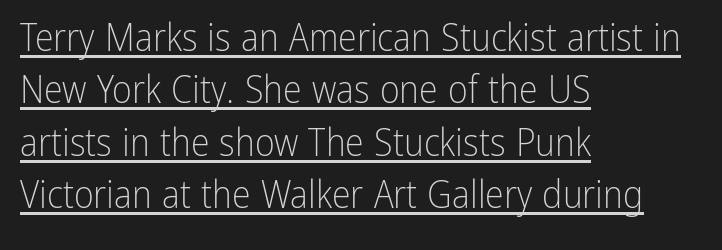
Q: Is the text bold? A: No.
Q: Is the text italic (slanted)? A: No, it is upright.
Q: Is the typeface a serif or a sans-serif typeface? A: Sans-serif.
Q: Is the text underlined? A: Yes.
Q: How is the paragraph aligned? A: Left-aligned.
Q: Is the spacing between letters normal or unusually wide? A: Normal.
Q: Is the spacing between lines tight, normal or loose? A: Normal.
Q: Width (condensed, normal, or wide)? A: Condensed.
Q: Stroke contrast? A: Low.
Q: x-height? A: Medium.
Q: Monospaced? A: No.
